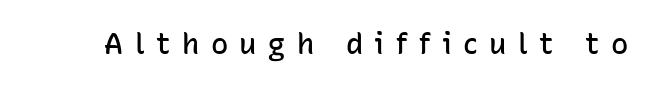
{"serif": "no", "italic": "no", "bold": "semi", "weight": "semibold", "width": "normal", "stroke_contrast": "low", "x_height": "medium", "monospaced": "no", "underline": "no", "letter_spacing": "wide", "letter_spacing_em": 0.39, "glyph_px": 29}
